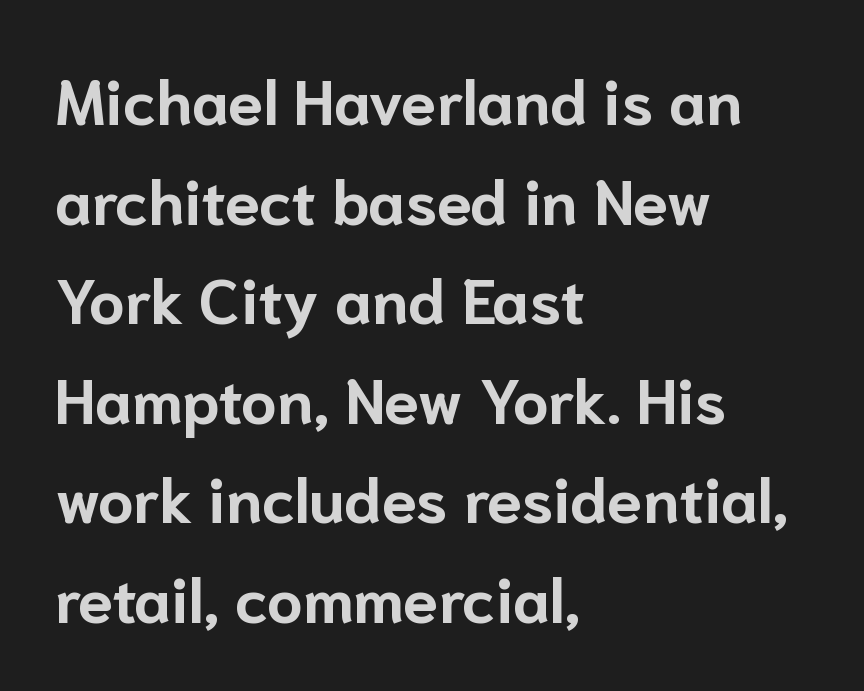
{"serif": "no", "italic": "no", "bold": "yes", "weight": "bold", "width": "normal", "stroke_contrast": "low", "x_height": "medium", "monospaced": "no", "underline": "no", "align": "left", "line_spacing": "normal", "line_spacing_ratio": 1.58, "letter_spacing": "normal", "letter_spacing_em": 0.0, "glyph_px": 63}
